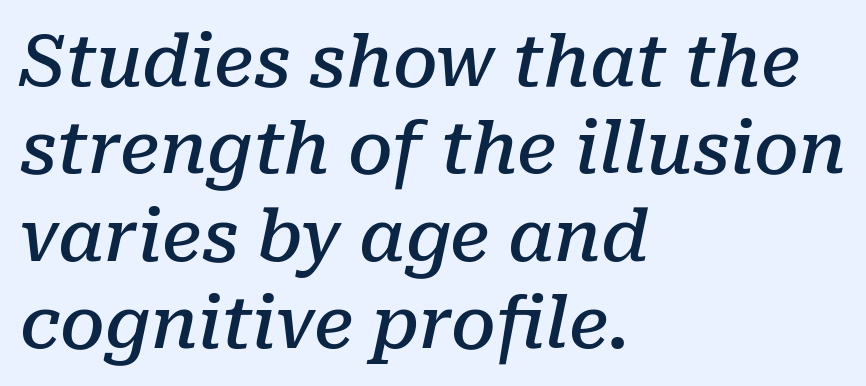
{"serif": "yes", "italic": "yes", "lean": "right", "slant_degrees": 10, "bold": "semi", "weight": "semibold", "width": "normal", "stroke_contrast": "low", "x_height": "medium", "monospaced": "no", "underline": "no", "align": "left", "line_spacing_ratio": 1.23, "letter_spacing": "normal", "letter_spacing_em": 0.0, "glyph_px": 71}
